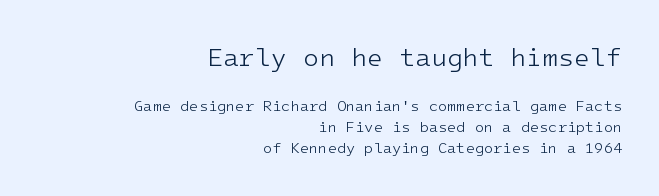
Q: Is the text bold? A: No.
Q: Is the text italic (slanted)? A: No, it is upright.
Q: Is the text underlined? A: No.
Q: How is the paragraph aligned? A: Right-aligned.
Q: Is the spacing between letters normal or unusually wide? A: Normal.
Q: Is the spacing between lines tight, normal or loose? A: Normal.
Q: Which block of text is set in a larger size, the first (top) or the second (bottom)? A: The first (top) one.
